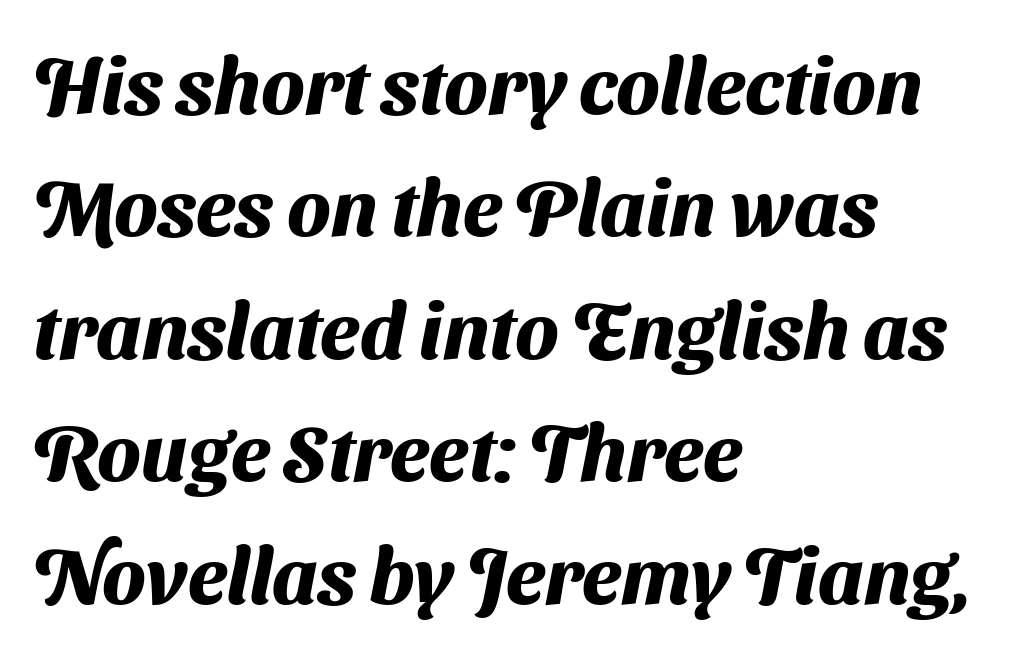
Q: Is the text bold? A: Yes.
Q: Is the typeface a serif or a sans-serif typeface? A: Sans-serif.
Q: Is the text underlined? A: No.
Q: How is the paragraph aligned? A: Left-aligned.
Q: Is the spacing between letters normal or unusually wide? A: Normal.
Q: Is the spacing between lines tight, normal or loose? A: Normal.
Q: Width (condensed, normal, or wide)? A: Normal.
Q: Stroke contrast? A: Medium.
Q: x-height? A: Medium.
Q: Monospaced? A: No.
